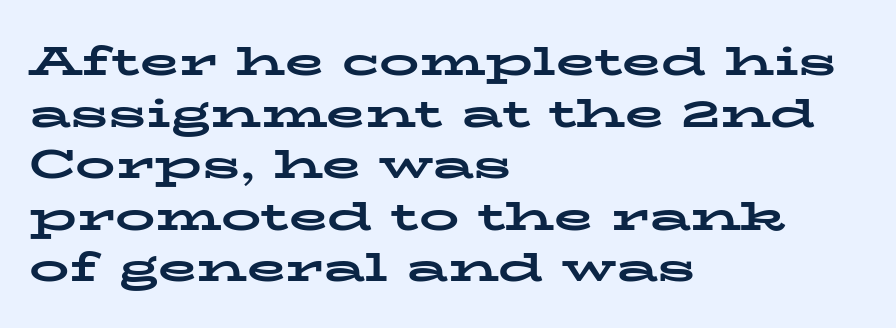
Q: Is the text bold? A: Yes.
Q: Is the text italic (slanted)? A: No, it is upright.
Q: Is the typeface a serif or a sans-serif typeface? A: Serif.
Q: Is the text underlined? A: No.
Q: How is the paragraph aligned? A: Left-aligned.
Q: Is the spacing between letters normal or unusually wide? A: Normal.
Q: Is the spacing between lines tight, normal or loose? A: Normal.
Q: Width (condensed, normal, or wide)? A: Wide.
Q: Stroke contrast? A: Low.
Q: x-height? A: Medium.
Q: Monospaced? A: No.
